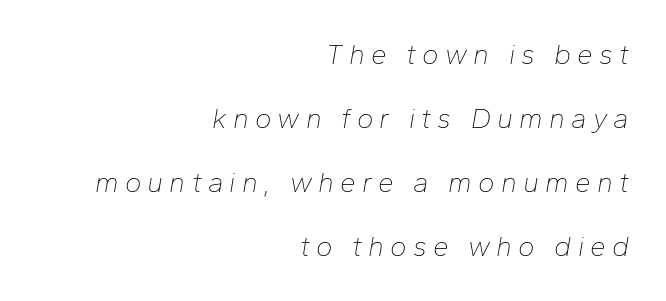
Slant detected: the letters are inclined. Caption: face not bold, strokes unweighted. One glance says open: line gaps are wider than usual. Does extra space separate the letters? Yes, quite a lot of it. Horizontal alignment here is rightward, an uncommon choice for prose.
